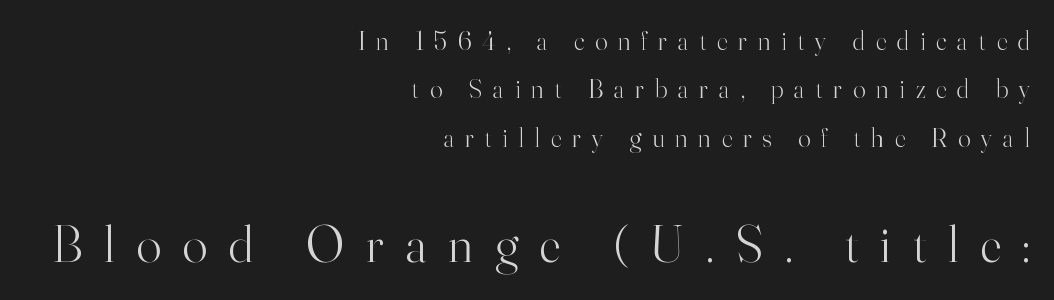
The image shows 52 px light serif type, upright; set right-aligned, line spacing 1.86x, unusually wide letter spacing (+0.42 em), not underlined; the second (bottom) block is 2.0x larger; high stroke contrast and a small x-height.
